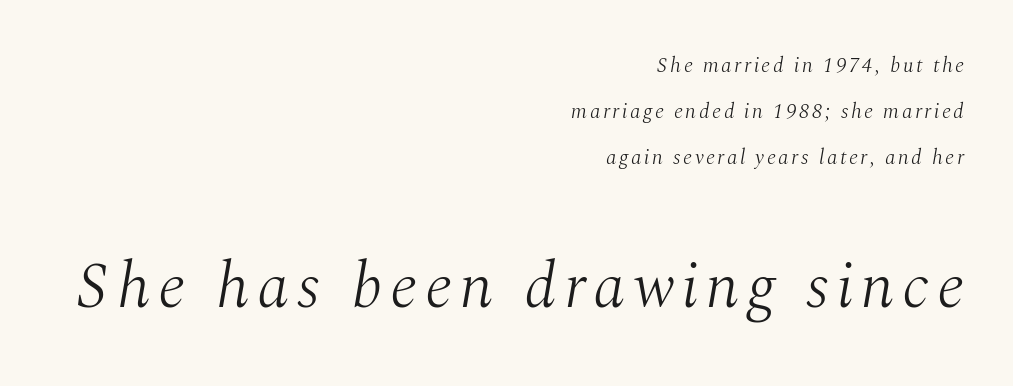
Q: Is the text bold? A: No.
Q: Is the text italic (slanted)? A: Yes, it leans right by about 10 degrees.
Q: Is the typeface a serif or a sans-serif typeface? A: Serif.
Q: Is the text underlined? A: No.
Q: How is the paragraph aligned? A: Right-aligned.
Q: Is the spacing between lines tight, normal or loose? A: Loose.
Q: Which block of text is set in a larger size, the first (top) or the second (bottom)? A: The second (bottom) one.
Q: Width (condensed, normal, or wide)? A: Normal.
Q: Stroke contrast? A: Medium.
Q: x-height? A: Medium.
Q: Monospaced? A: No.
